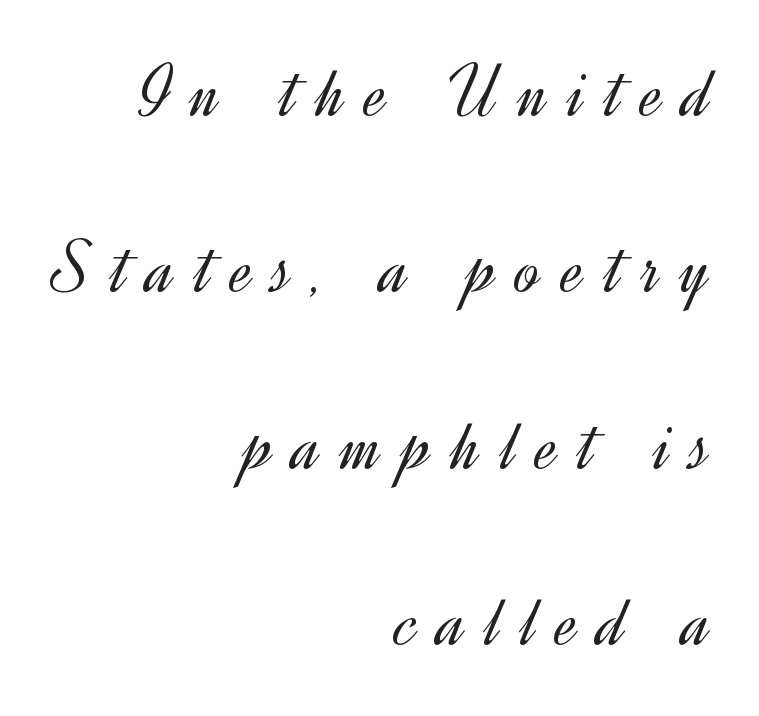
The type is letterspaced generously, with wide tracking. Plain, unruled lines of type. The rendering uses natural spacing where letterforms have individual widths. On a weight scale, this lands at 450 or below.
